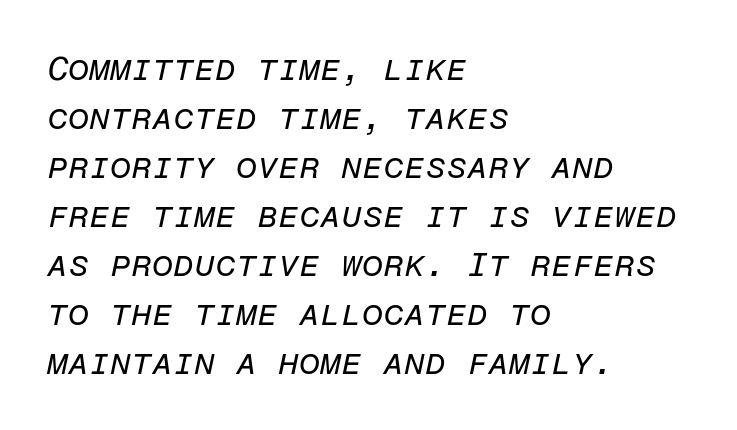
The image shows 34 px regular-weight type, italic (leaning right), monospaced; set left-aligned, normal line spacing (1.44x), normal letter spacing, not underlined; low stroke contrast and a medium x-height.
